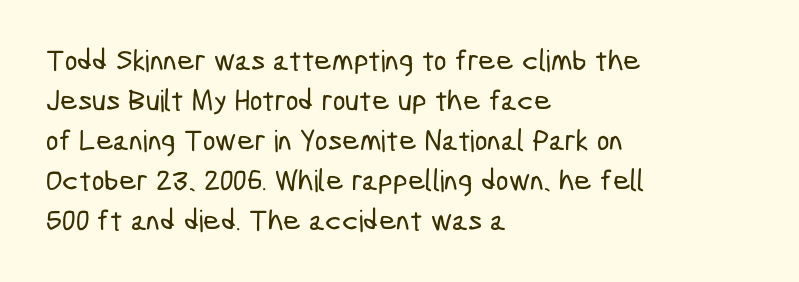
The image shows 30 px condensed sans-serif type; set left-aligned, normal line spacing (1.33x), normal letter spacing, not underlined; low stroke contrast and a medium x-height.
